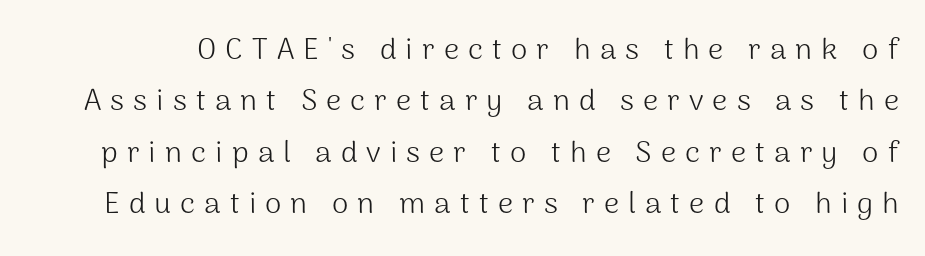
The font's upright variant was chosen for this text. No feet cap the strokes, marking this as sans-serif type. These lines are rendered in a variable-pitch font. The letters look calm and open, with moderate or lighter stems. The zone under the glyphs is completely vacant. Does extra space separate the letters? Yes, quite a lot of it.
